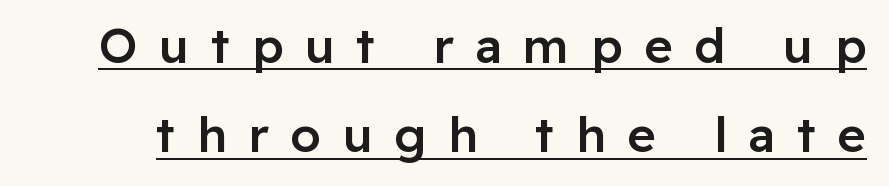
Q: Is the text bold? A: Semi-bold.
Q: Is the text italic (slanted)? A: No, it is upright.
Q: Is the typeface a serif or a sans-serif typeface? A: Sans-serif.
Q: Is the text underlined? A: Yes.
Q: Is the spacing between letters normal or unusually wide? A: Unusually wide.
Q: Width (condensed, normal, or wide)? A: Normal.
Q: Stroke contrast? A: Low.
Q: x-height? A: Medium.
Q: Monospaced? A: No.
